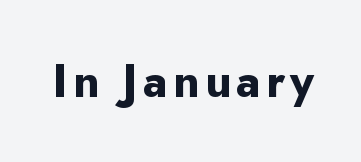
The image shows 46 px bold sans-serif type, upright; set not underlined; low stroke contrast and a small x-height.
